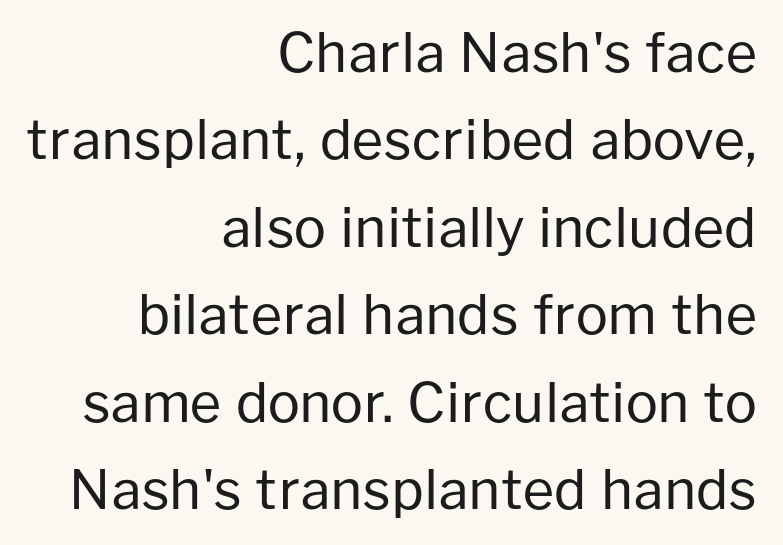
{"serif": "no", "italic": "no", "bold": "no", "weight": "regular", "width": "normal", "stroke_contrast": "low", "x_height": "medium", "monospaced": "no", "underline": "no", "align": "right", "line_spacing": "normal", "line_spacing_ratio": 1.62, "letter_spacing": "normal", "letter_spacing_em": 0.0, "glyph_px": 54}
